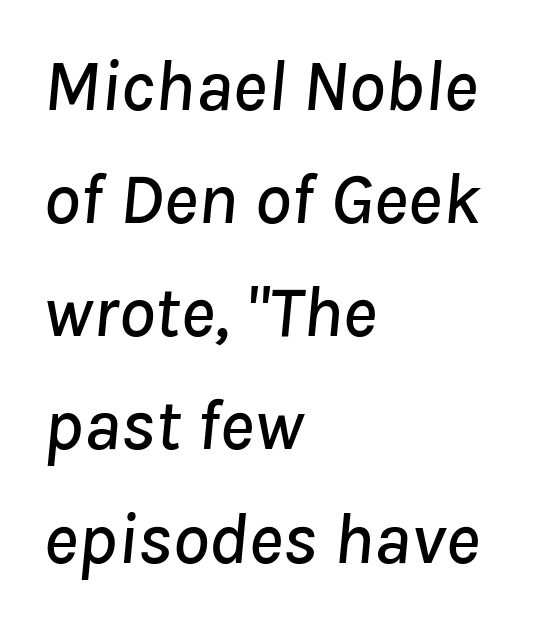
Do the characters align in a grid? No, the font is proportional. This rendering features lettering with no underline. One-word summary of the alignment: left. Summary of vertical rhythm: regular, with standard interline spacing. Inter-character spacing is left at the font's built-in metrics.
